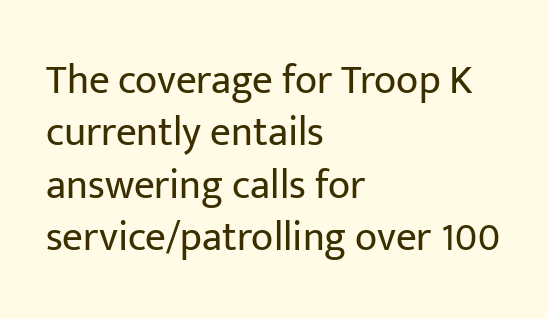
The image shows 41 px regular-weight sans-serif type, upright; set left-aligned, normal line spacing (1.28x), normal letter spacing, not underlined; low stroke contrast and a medium x-height.
